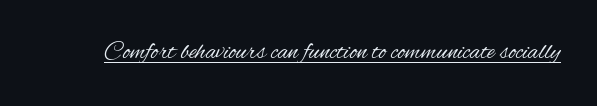
The letterforms sit at book weight or below. Here the glyphs are tracked normally, forming tight word shapes. The words here are underlined.
